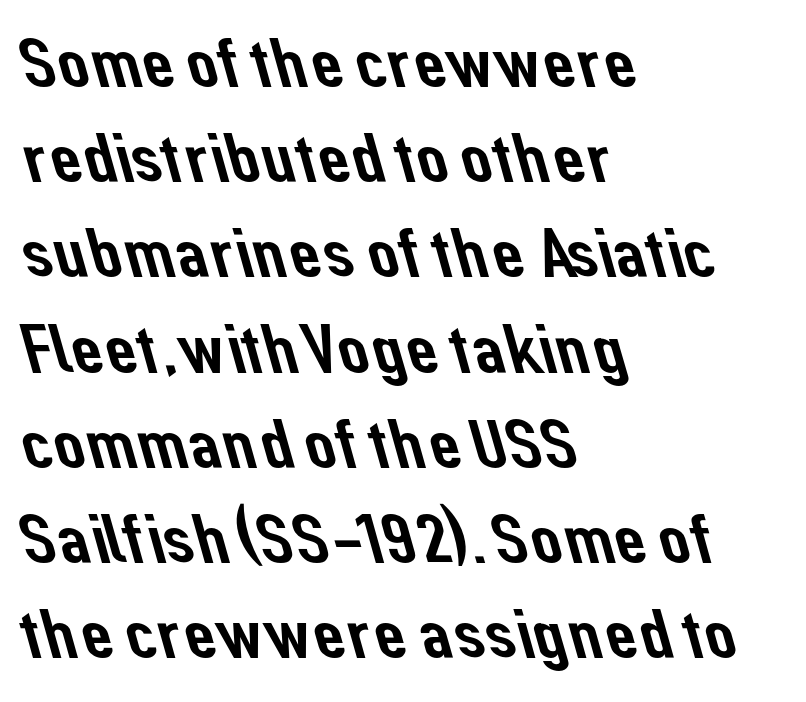
Q: Is the typeface a serif or a sans-serif typeface? A: Sans-serif.
Q: Is the text underlined? A: No.
Q: How is the paragraph aligned? A: Left-aligned.
Q: Is the spacing between letters normal or unusually wide? A: Normal.
Q: Is the spacing between lines tight, normal or loose? A: Normal.
Q: Width (condensed, normal, or wide)? A: Normal.
Q: Stroke contrast? A: Low.
Q: x-height? A: Medium.
Q: Monospaced? A: No.
